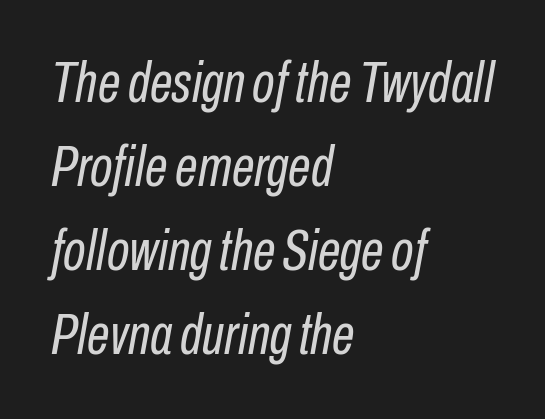
The image shows 58 px regular-weight, condensed type, italic (leaning right); set left-aligned, normal line spacing (1.45x), normal letter spacing, not underlined; low stroke contrast and a medium x-height.
